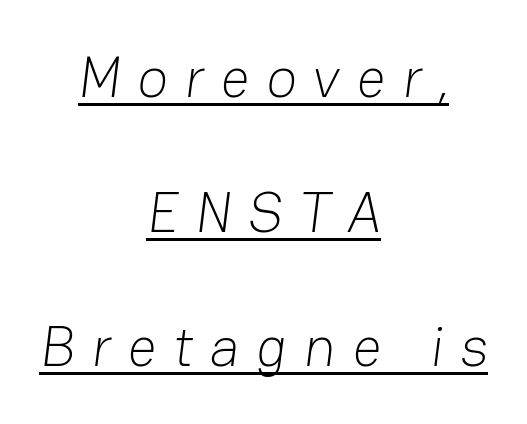
The image shows 57 px light sans-serif type; set centered, loose line spacing (2.36x), unusually wide letter spacing (+0.29 em), underlined; low stroke contrast and a medium x-height.
